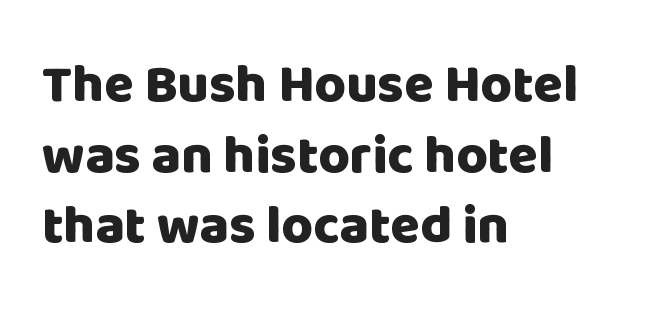
The image shows 54 px heavy sans-serif type, upright; set left-aligned, normal line spacing (1.31x), normal letter spacing, not underlined; low stroke contrast and a large x-height.
